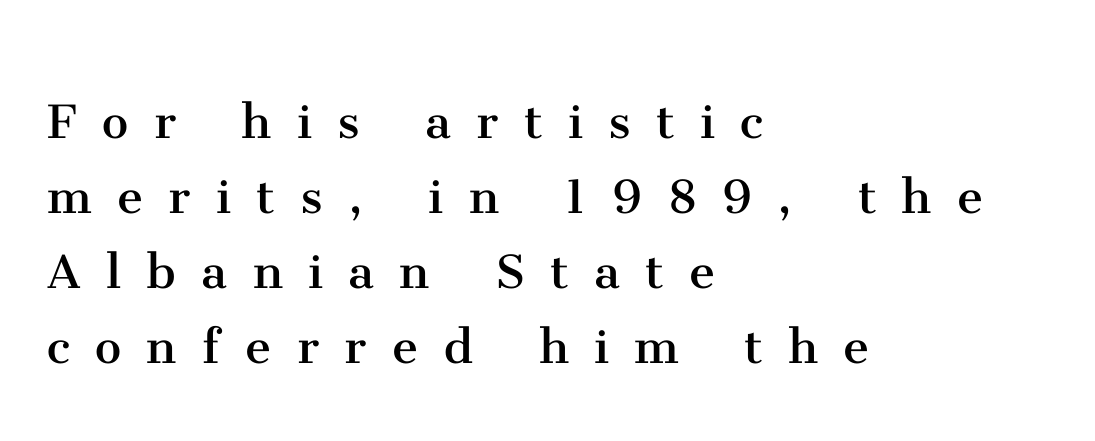
{"serif": "yes", "italic": "no", "bold": "no", "weight": "regular", "width": "normal", "stroke_contrast": "medium", "x_height": "medium", "monospaced": "no", "underline": "no", "align": "left", "line_spacing": "normal", "line_spacing_ratio": 1.27, "letter_spacing": "wide", "letter_spacing_em": 0.43, "glyph_px": 59}
